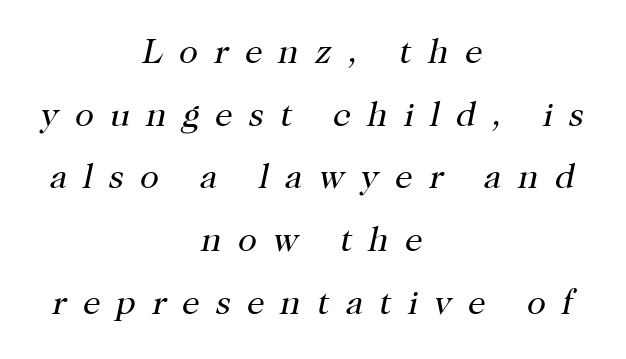
Honestly, there is no underline to notice here at all. No heavy texture on the line: the type isn't bold. I'd call this a serif setting — the letters wear small feet. In terms of letterspacing, this is a distinctly airy, spread setting.
